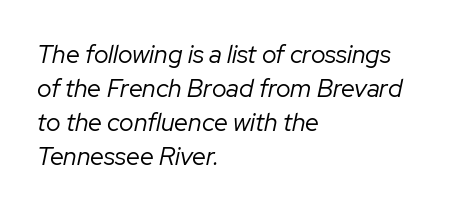
The image shows 25 px text type, italic (leaning right); set left-aligned, normal line spacing (1.36x), normal letter spacing, not underlined.
